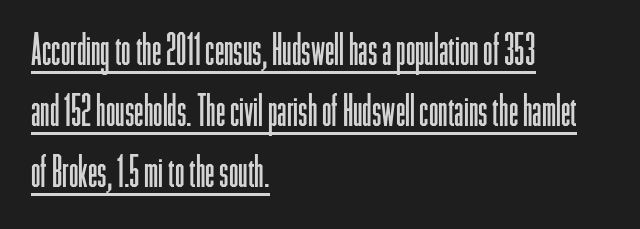
The passage shown is typed in a proportional face where columns would drift. This is underlined copy, the kind a proofreader might mark for attention. The compositor pushed each line to the left boundary. The letters stand upright; this is a roman face.
